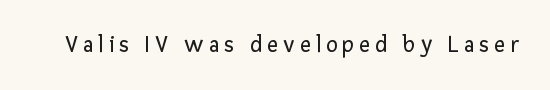
{"italic": "no", "bold": "no", "underline": "no", "letter_spacing": "wide", "letter_spacing_em": 0.21, "glyph_px": 24}
